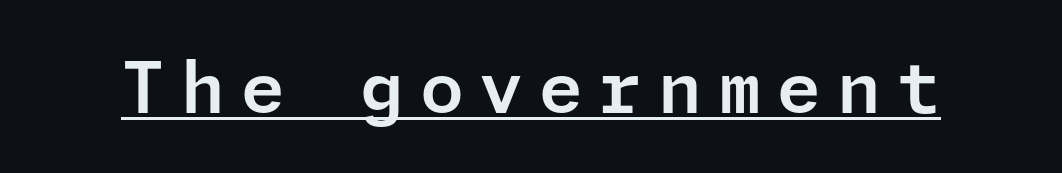
The image shows 71 px sans-serif type, upright; set unusually wide letter spacing (+0.22 em), underlined; low stroke contrast and a medium x-height.
